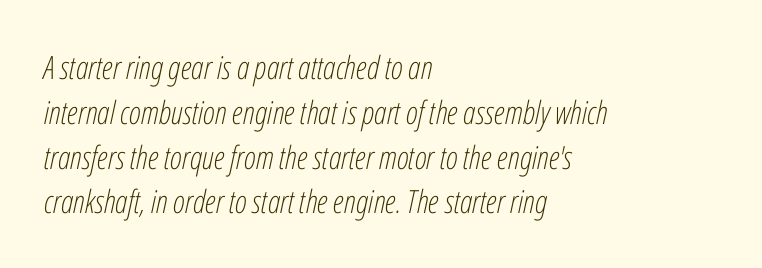
Students, note that the glyphs here touch the page at normal intervals. The characters are drawn with everyday or finer stroke widths. The space directly below the letters is spotless. This rendering uses left alignment, leaving the right contour irregular. If you drew a line through each stem, it would be angled. The rows are spaced the way most documents space them.
